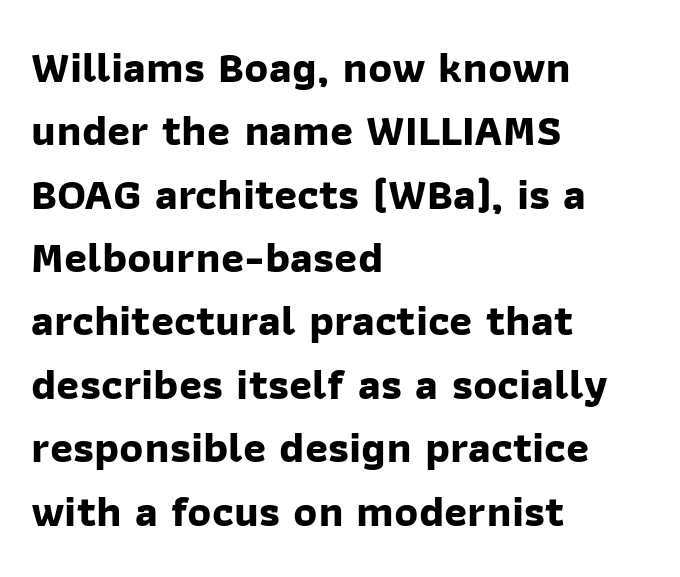
Q: Is the text bold? A: Yes.
Q: Is the typeface a serif or a sans-serif typeface? A: Sans-serif.
Q: Is the text underlined? A: No.
Q: How is the paragraph aligned? A: Left-aligned.
Q: Is the spacing between letters normal or unusually wide? A: Normal.
Q: Is the spacing between lines tight, normal or loose? A: Normal.
Q: Width (condensed, normal, or wide)? A: Normal.
Q: Stroke contrast? A: Low.
Q: x-height? A: Medium.
Q: Monospaced? A: No.
